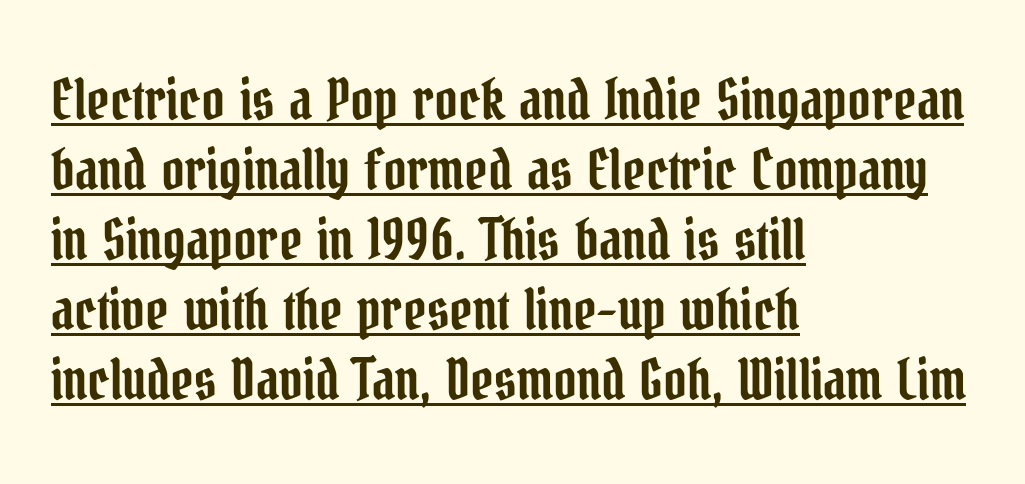
The image shows 56 px condensed serif type, upright; set left-aligned, normal line spacing (1.25x), normal letter spacing, underlined; low stroke contrast and a medium x-height.
